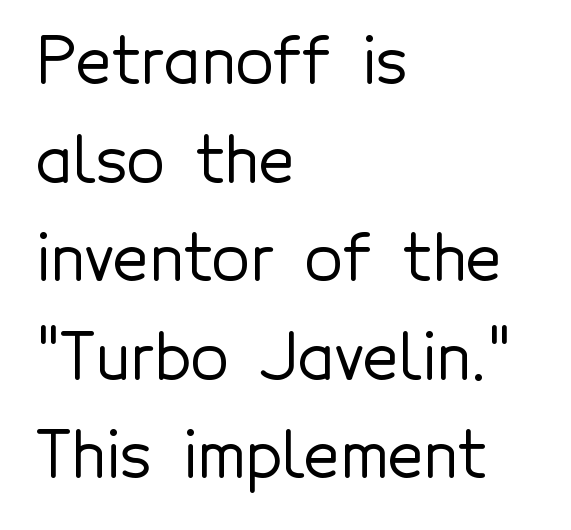
Q: Is the text italic (slanted)? A: No, it is upright.
Q: Is the typeface a serif or a sans-serif typeface? A: Sans-serif.
Q: Is the text underlined? A: No.
Q: How is the paragraph aligned? A: Left-aligned.
Q: Is the spacing between letters normal or unusually wide? A: Normal.
Q: Is the spacing between lines tight, normal or loose? A: Normal.
Q: Width (condensed, normal, or wide)? A: Normal.
Q: x-height? A: Medium.
Q: Monospaced? A: No.
